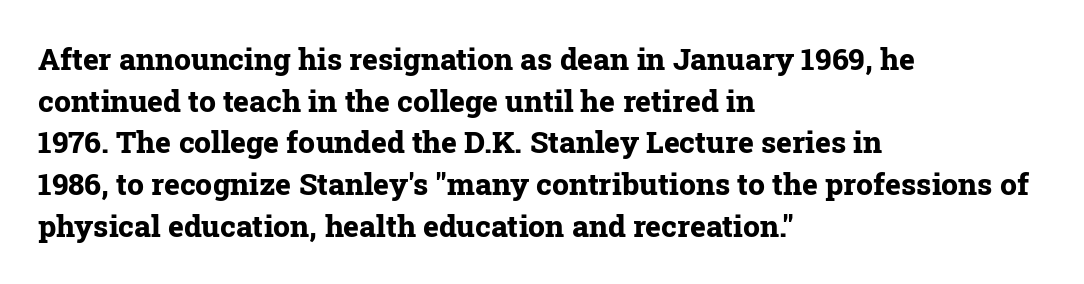
{"serif": "yes", "italic": "no", "bold": "yes", "weight": "bold", "width": "normal", "stroke_contrast": "low", "x_height": "medium", "monospaced": "no", "underline": "no", "align": "left", "line_spacing": "normal", "line_spacing_ratio": 1.39, "letter_spacing": "normal", "letter_spacing_em": 0.0, "glyph_px": 30}
